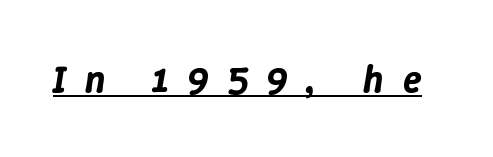
{"italic": "yes", "lean": "right", "slant_degrees": 9, "width": "normal", "stroke_contrast": "low", "x_height": "medium", "monospaced": "no", "underline": "yes", "letter_spacing": "wide", "letter_spacing_em": 0.5, "glyph_px": 38}
